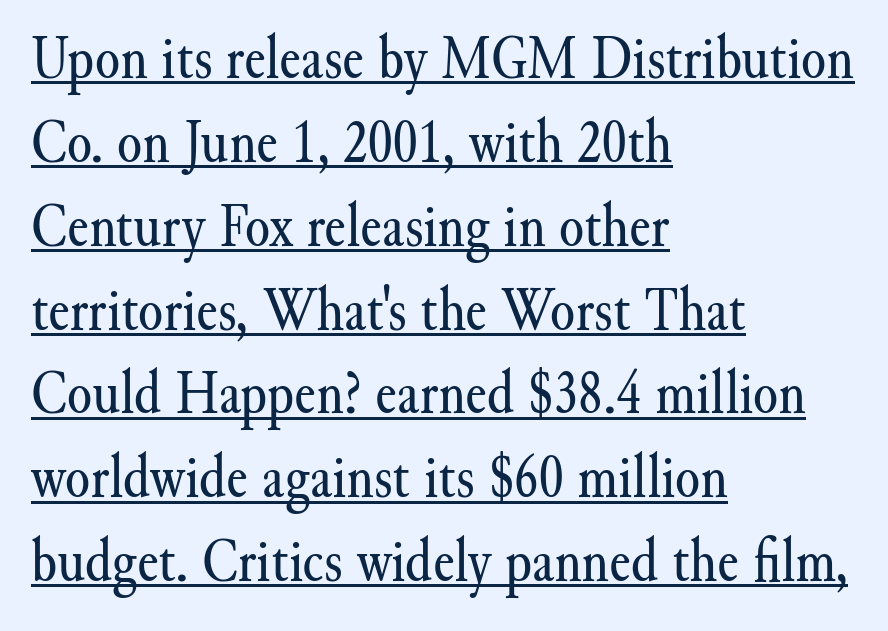
Q: Is the text bold? A: No.
Q: Is the text italic (slanted)? A: No, it is upright.
Q: Is the typeface a serif or a sans-serif typeface? A: Serif.
Q: Is the text underlined? A: Yes.
Q: How is the paragraph aligned? A: Left-aligned.
Q: Is the spacing between letters normal or unusually wide? A: Normal.
Q: Is the spacing between lines tight, normal or loose? A: Normal.
Q: Width (condensed, normal, or wide)? A: Normal.
Q: Stroke contrast? A: Medium.
Q: x-height? A: Small.
Q: Monospaced? A: No.
